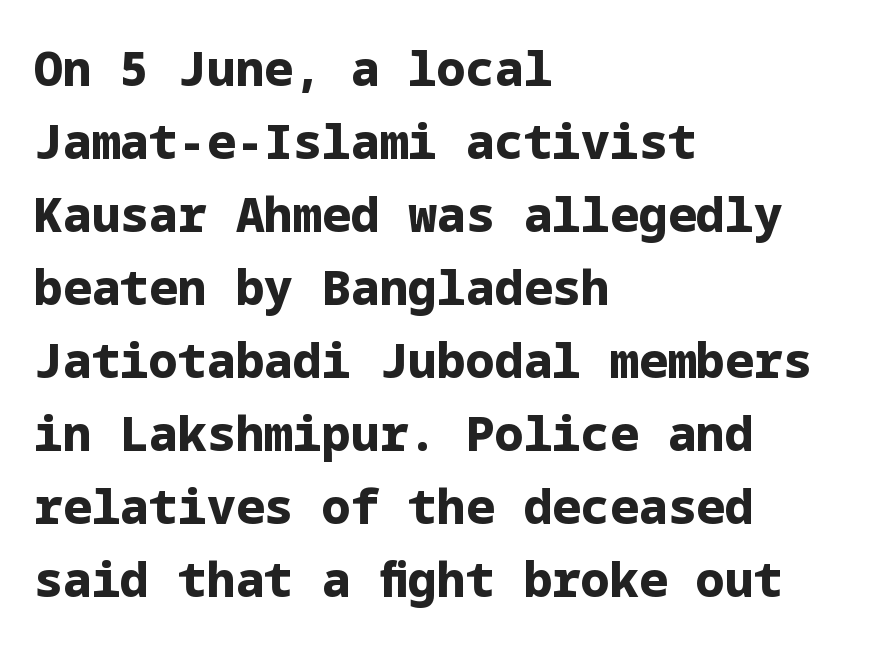
Regular leading. Honestly, there is no underline to notice here at all. Between one letter and the next there's only the usual sliver of space. Pretty heavy lettering here — definitely bold.
